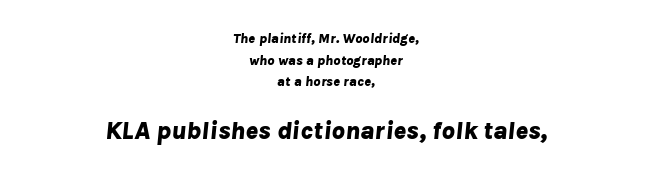
Q: Is the text bold? A: Yes.
Q: Is the text italic (slanted)? A: Yes, it leans right by about 8 degrees.
Q: Is the text underlined? A: No.
Q: How is the paragraph aligned? A: Centered.
Q: Is the spacing between letters normal or unusually wide? A: Normal.
Q: Is the spacing between lines tight, normal or loose? A: Normal.
Q: Which block of text is set in a larger size, the first (top) or the second (bottom)? A: The second (bottom) one.
